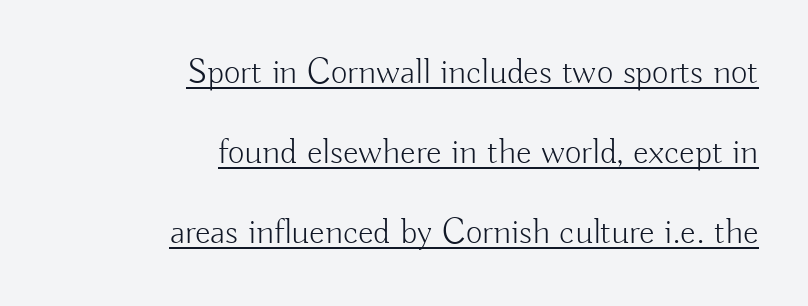
{"serif": "no", "italic": "no", "bold": "no", "weight": "light", "width": "normal", "stroke_contrast": "low", "x_height": "small", "monospaced": "no", "underline": "yes", "align": "right", "line_spacing": "loose", "line_spacing_ratio": 2.22, "letter_spacing": "normal", "letter_spacing_em": 0.0, "glyph_px": 36}
